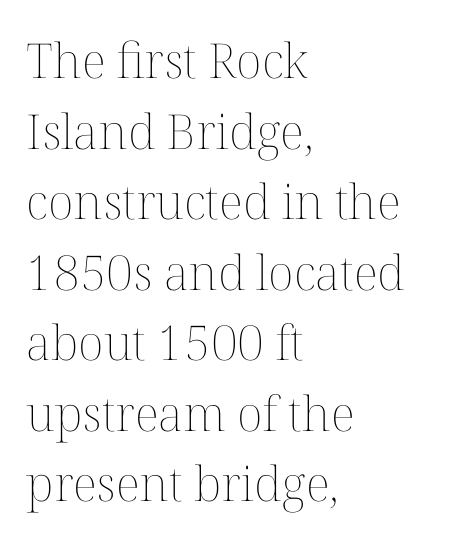
Q: Is the text bold? A: No.
Q: Is the text italic (slanted)? A: No, it is upright.
Q: Is the text underlined? A: No.
Q: How is the paragraph aligned? A: Left-aligned.
Q: Is the spacing between letters normal or unusually wide? A: Normal.
Q: Is the spacing between lines tight, normal or loose? A: Normal.
Q: Width (condensed, normal, or wide)? A: Normal.
Q: Stroke contrast? A: Medium.
Q: x-height? A: Medium.
Q: Monospaced? A: No.
